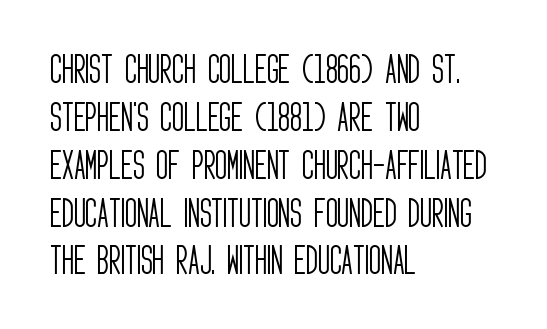
Reading down the column, the eye jumps a familiar distance to each next line. These lines stack with their left ends in a neat column. Characters follow at the spacing the type designer built in. You could not count columns in this text — the font is proportionally spaced. The passage shown is not underscored anywhere. The characters display no serif detailing; their extremities are plain.
